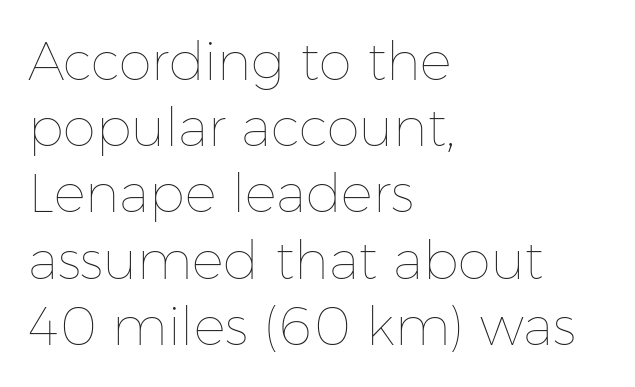
Spacing between characters is what you'd get straight out of the box. One-word summary of the alignment: left. These glyphs show unthickened strokes, regular width or finer. Here the designer chose a conventional face with non-uniform glyph widths.
